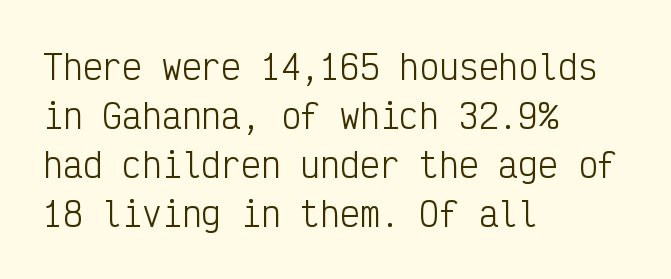
The image shows 33 px light, condensed sans-serif type, upright, monospaced; set left-aligned, normal line spacing (1.48x), normal letter spacing, not underlined; low stroke contrast and a medium x-height.
